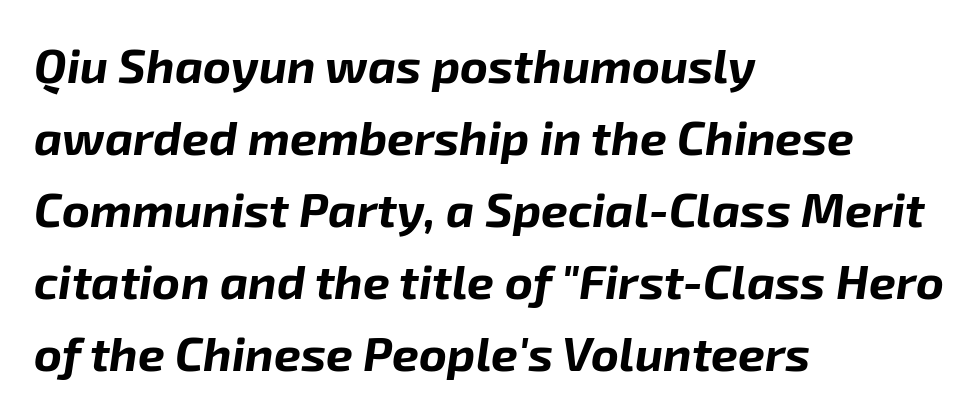
Casual observation: everything's shoved over to the left. These lines are rendered in a variable-pitch font. Lines of text with bare space underneath. This is oblique type, the kind used for emphasis or titles.
